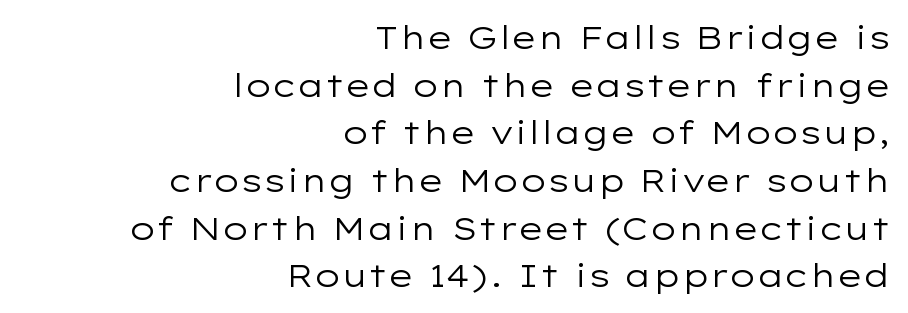
The glyphs in this specimen are sans serif. This sample has the flowing, uneven cadence of proportional lettering. A typesetter would call this zero additional tracking. Weight: regular or lighter. Underline: absent.
